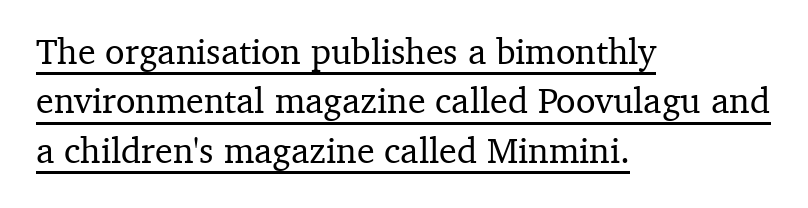
The image shows 36 px serif type, upright; set left-aligned, normal line spacing (1.37x), normal letter spacing, underlined; medium stroke contrast and a medium x-height.
